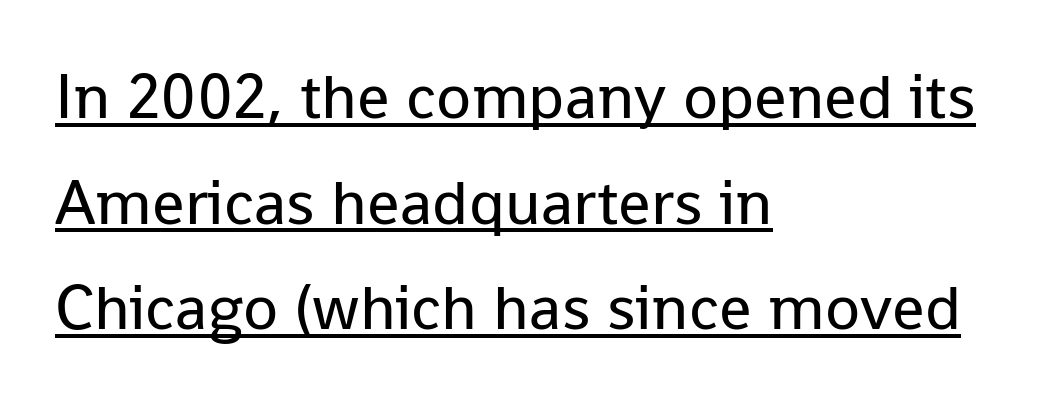
The image shows 64 px regular-weight sans-serif type, upright; set left-aligned, normal line spacing (1.65x), normal letter spacing, underlined; low stroke contrast and a medium x-height.
